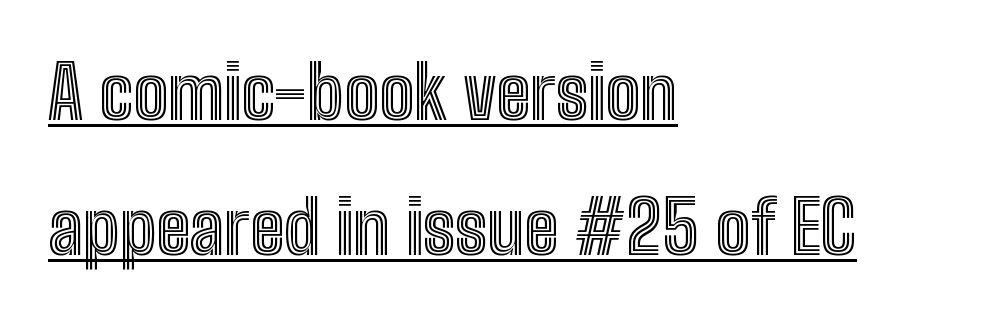
The image shows 73 px condensed type, upright; set left-aligned, line spacing 1.85x, normal letter spacing, underlined; a medium x-height.
